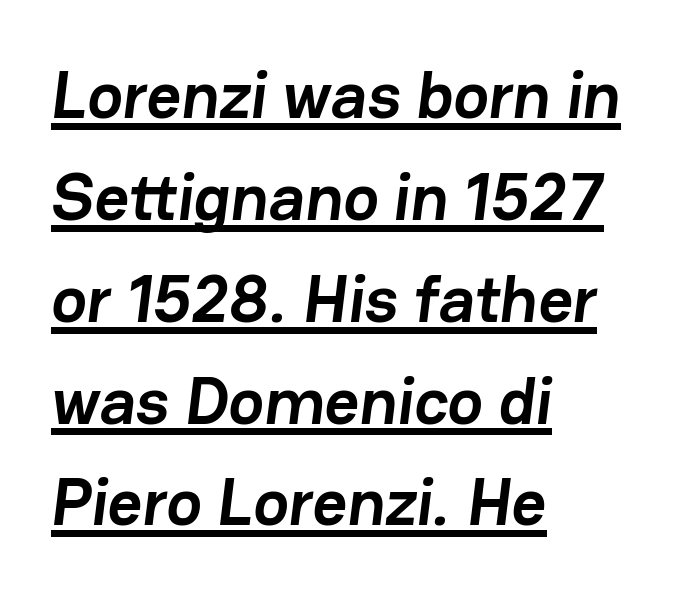
{"serif": "no", "bold": "yes", "weight": "semibold", "width": "normal", "stroke_contrast": "low", "x_height": "medium", "monospaced": "no", "underline": "yes", "align": "left", "line_spacing": "normal", "line_spacing_ratio": 1.52, "letter_spacing": "normal", "letter_spacing_em": 0.0, "glyph_px": 67}
